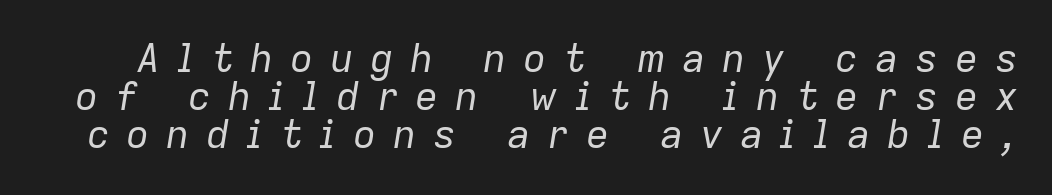
The image shows 39 px regular-weight type, italic (leaning right); set tight line spacing (0.98x), unusually wide letter spacing (+0.42 em), not underlined; low stroke contrast and a medium x-height.
